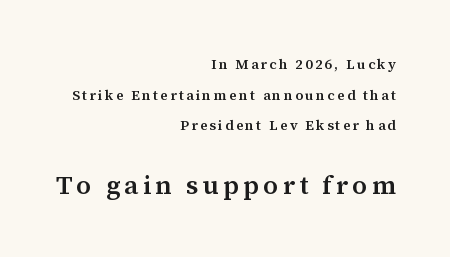
{"italic": "no", "bold": "semi", "underline": "no", "align": "right", "line_spacing": "loose", "line_spacing_ratio": 2.19, "larger_block": "second", "size_ratio": 1.86, "glyph_px": 26}
